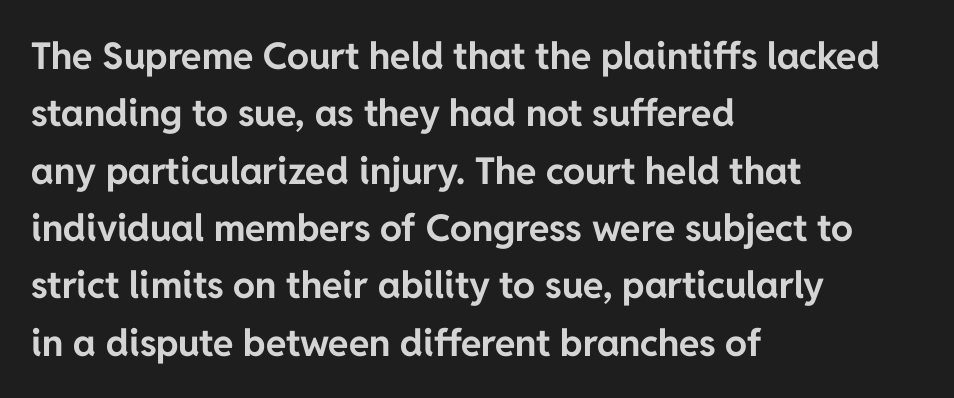
The image shows 37 px bold sans-serif type, upright; set left-aligned, normal line spacing (1.55x), normal letter spacing, not underlined; low stroke contrast and a medium x-height.
